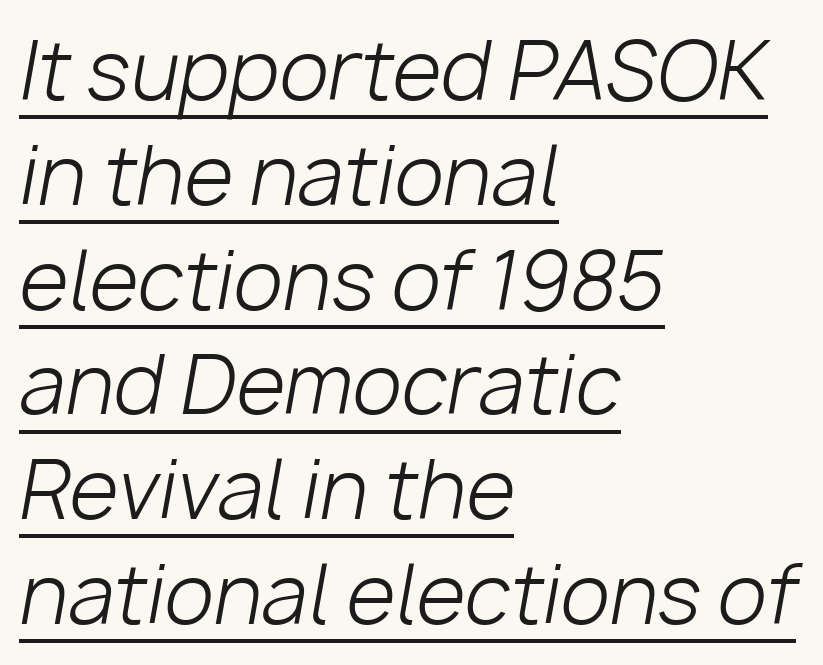
Q: Is the text bold? A: No.
Q: Is the text italic (slanted)? A: Yes, it leans right by about 10 degrees.
Q: Is the text underlined? A: Yes.
Q: How is the paragraph aligned? A: Left-aligned.
Q: Is the spacing between letters normal or unusually wide? A: Normal.
Q: Is the spacing between lines tight, normal or loose? A: Normal.
Q: Width (condensed, normal, or wide)? A: Normal.
Q: Stroke contrast? A: Low.
Q: x-height? A: Medium.
Q: Monospaced? A: No.
